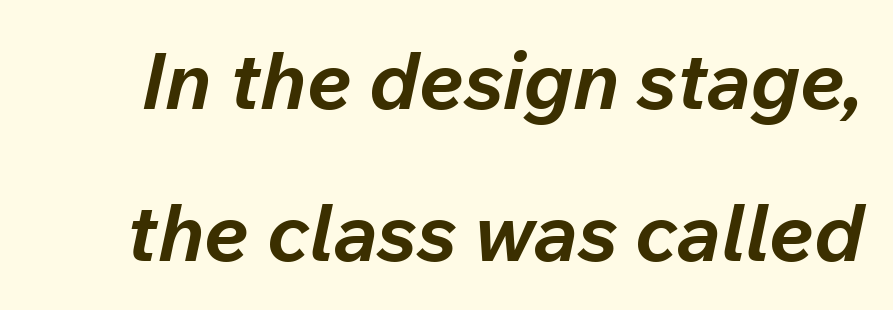
The image shows 79 px bold type, italic (leaning right); set loose line spacing (1.92x), normal letter spacing, not underlined; low stroke contrast and a medium x-height.
